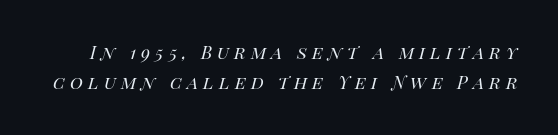
The image shows 22 px text type, italic (leaning right); set normal line spacing (1.35x), unusually wide letter spacing (+0.23 em), not underlined.
